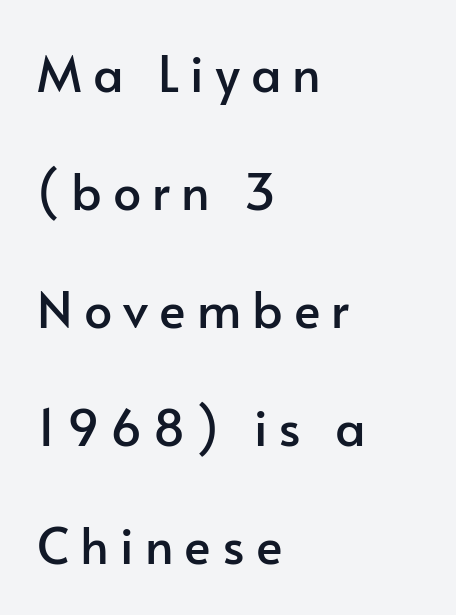
The image shows 50 px sans-serif type, upright; set left-aligned, loose line spacing (2.36x), unusually wide letter spacing (+0.22 em), not underlined; low stroke contrast and a small x-height.
